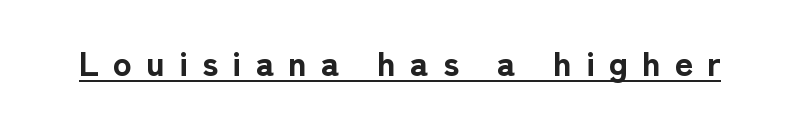
Regarding serifs, this sample does without them. The specimen reads as upright at a glance. Bold? Absolutely — the strokes are thick and heavy. How are the letters spaced? Widely, with obvious added tracking. These lines are rendered in a variable-pitch font. Has an underline been added? It has.
